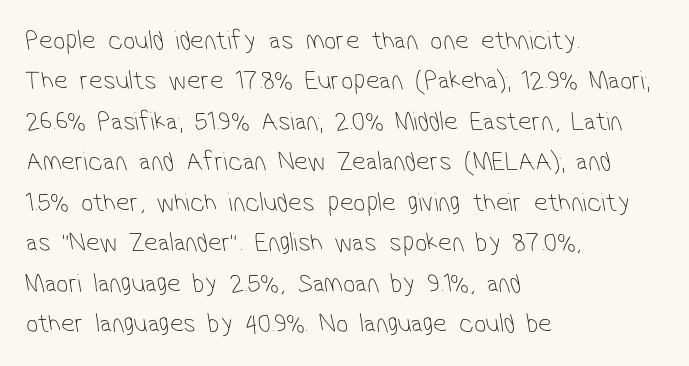
The weight tops out at a normal text grade. The setting favours the left margin, as ordinary paragraphs usually do. The passage shown is not underscored anywhere. Observe the ordinary spacing: letters are neighbours, not strangers.
